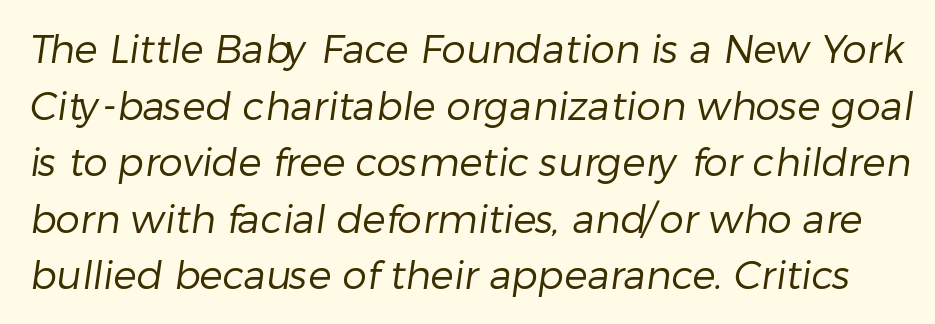
Evenly set lines give the paragraph a standard silhouette. Note the varied advance widths — an 'i' is clearly narrower than an 'm'. You can tell from the bare stems that sans-serif type was used. The passage shown is not bold in any degree. Type without underlining.
